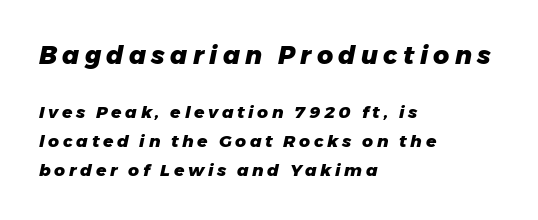
Look at the glyph heights: the upper group is clearly the bigger setting. Underline: absent. The passage shown stacks its lines at a standard gap. An italicized treatment has been applied to the whole sample. Students, this is bold: see how much ink each stroke carries. What stands out about the letter spacing? Its width — letters are far apart.
